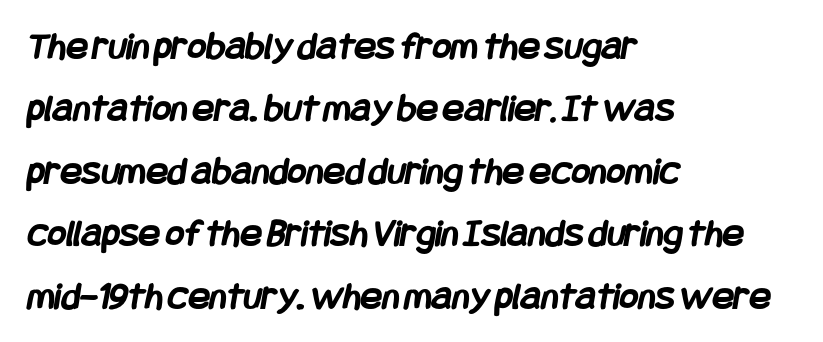
The image shows 40 px semibold, condensed sans-serif type; set left-aligned, normal line spacing (1.56x), normal letter spacing, not underlined; low stroke contrast and a large x-height.
